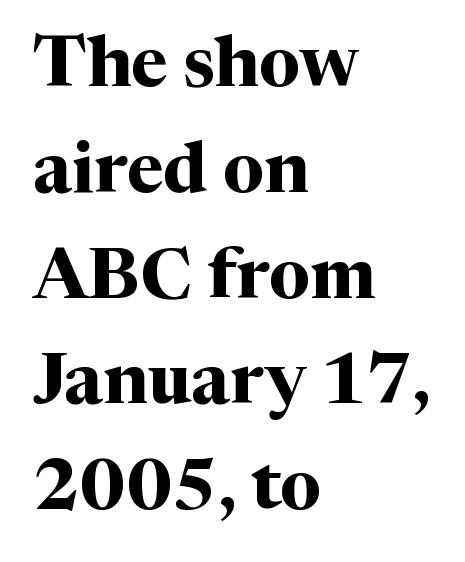
Q: Is the text bold? A: Yes.
Q: Is the text italic (slanted)? A: No, it is upright.
Q: Is the typeface a serif or a sans-serif typeface? A: Serif.
Q: Is the text underlined? A: No.
Q: How is the paragraph aligned? A: Left-aligned.
Q: Is the spacing between letters normal or unusually wide? A: Normal.
Q: Is the spacing between lines tight, normal or loose? A: Normal.
Q: Width (condensed, normal, or wide)? A: Normal.
Q: Stroke contrast? A: Medium.
Q: x-height? A: Medium.
Q: Monospaced? A: No.
